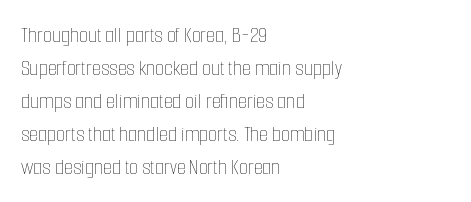
Honestly, the row spacing looks completely unremarkable. Caption: face not bold, strokes unweighted. Posture: vertical. This rendering features lettering with no underline. The setting favours the left margin, as ordinary paragraphs usually do.
